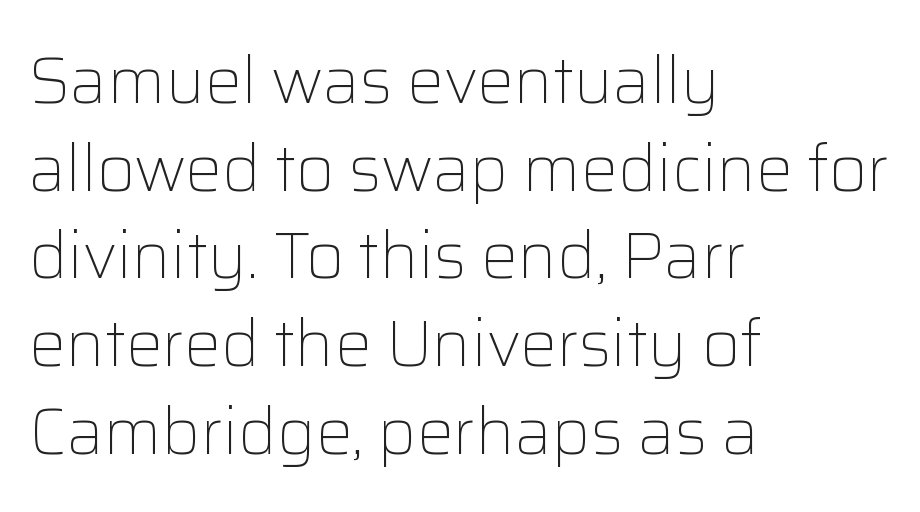
The image shows 65 px light sans-serif type, upright; set left-aligned, normal line spacing (1.35x), normal letter spacing, not underlined; low stroke contrast and a medium x-height.
